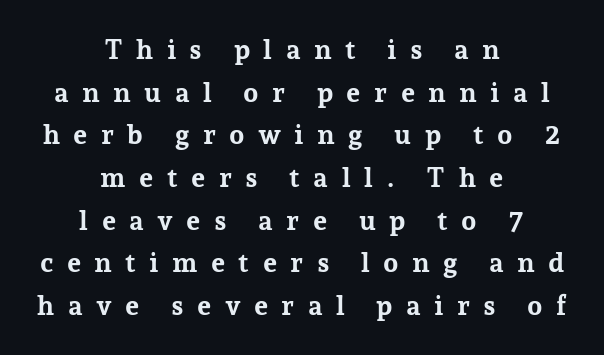
A clean baseline with only descenders dipping below it. Pretty heavy lettering here — definitely bold. Ascenders rise straight up at ninety degrees. The passage shown stacks its lines at a standard gap. Notice how the passage keeps no hard edge, just a central spine. Students, note that the glyphs here are deliberately spaced far apart.
